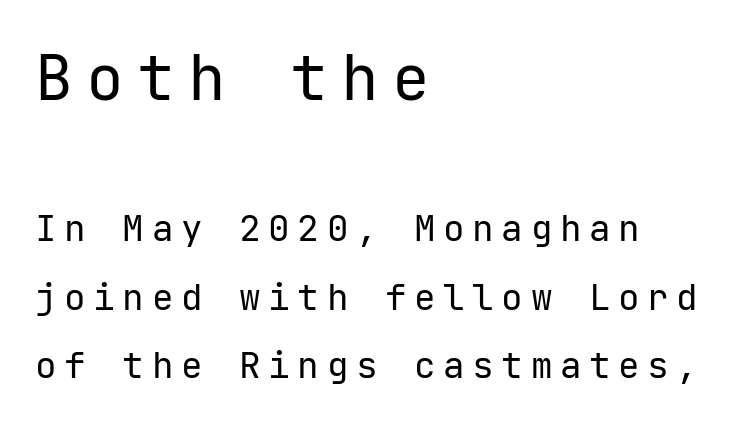
The image shows 63 px regular-weight sans-serif type, upright; set left-aligned, line spacing 1.89x, unusually wide letter spacing (+0.21 em), not underlined; the first (top) block is 1.75x larger; low stroke contrast and a medium x-height.
